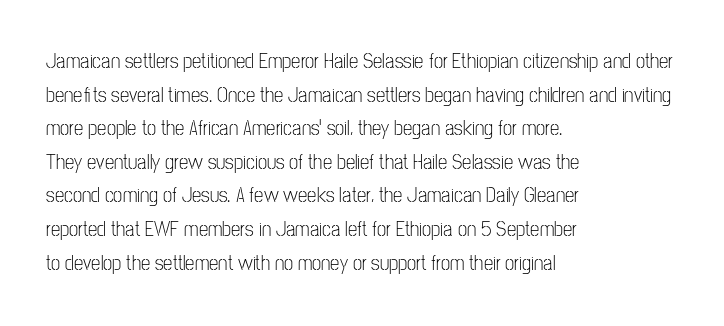
The image shows 21 px text type, upright; set left-aligned, normal line spacing (1.6x), normal letter spacing, not underlined.
